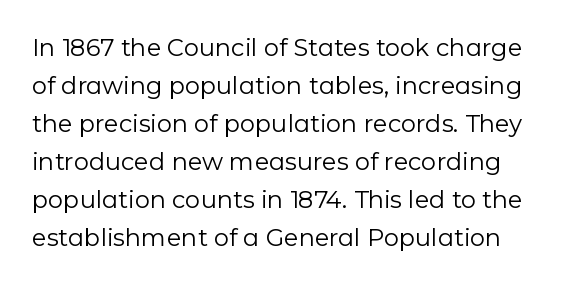
The image shows 24 px text type, upright; set normal line spacing (1.58x), normal letter spacing, not underlined.
